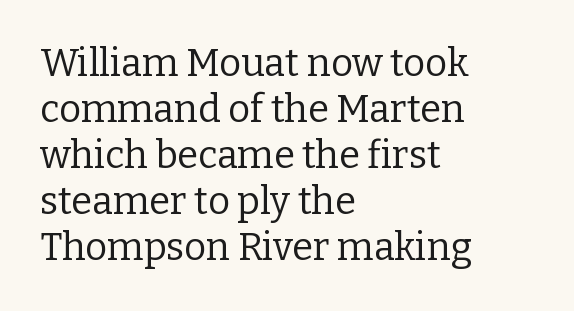
The image shows 38 px regular-weight serif type, upright; set left-aligned, line spacing 1.21x, normal letter spacing, not underlined; low stroke contrast and a medium x-height.
